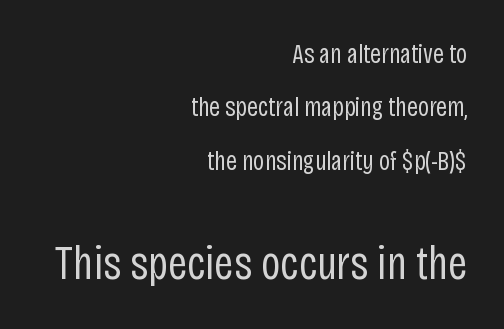
The image shows 47 px regular-weight, condensed sans-serif type, upright; set right-aligned, loose line spacing (1.98x), normal letter spacing, not underlined; the second (bottom) block is 1.74x larger; low stroke contrast and a large x-height.
